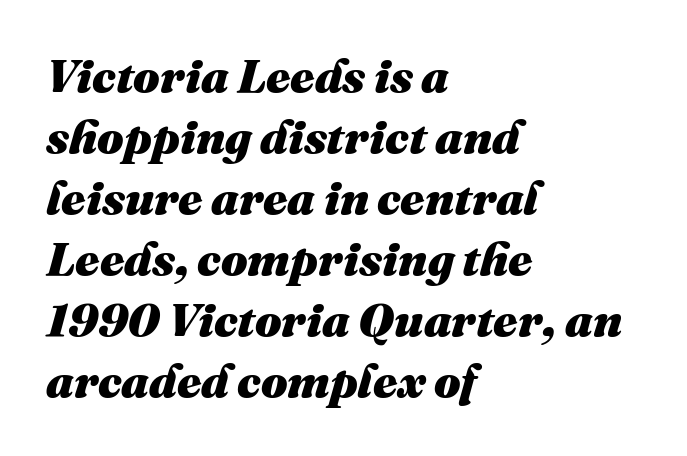
{"italic": "yes", "lean": "right", "slant_degrees": 16, "bold": "yes", "weight": "heavy", "width": "normal", "stroke_contrast": "medium", "x_height": "medium", "monospaced": "no", "underline": "no", "align": "left", "line_spacing": "normal", "line_spacing_ratio": 1.3, "letter_spacing": "normal", "letter_spacing_em": 0.0, "glyph_px": 47}
